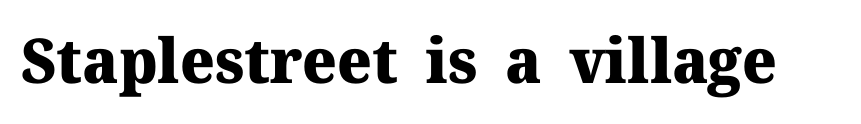
Q: Is the text bold? A: Yes.
Q: Is the text italic (slanted)? A: No, it is upright.
Q: Is the typeface a serif or a sans-serif typeface? A: Serif.
Q: Is the text underlined? A: No.
Q: Is the spacing between letters normal or unusually wide? A: Normal.
Q: Width (condensed, normal, or wide)? A: Normal.
Q: Stroke contrast? A: Medium.
Q: x-height? A: Medium.
Q: Monospaced? A: No.
